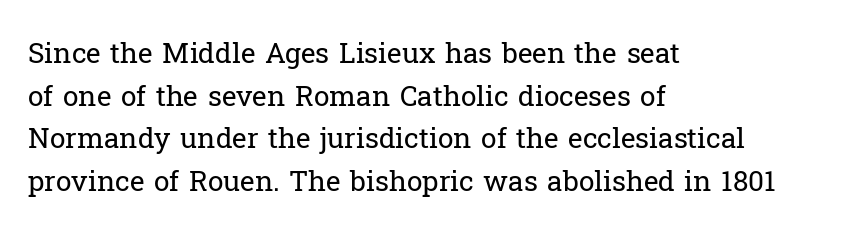
Q: Is the text bold? A: No.
Q: Is the text italic (slanted)? A: No, it is upright.
Q: Is the typeface a serif or a sans-serif typeface? A: Serif.
Q: Is the text underlined? A: No.
Q: How is the paragraph aligned? A: Left-aligned.
Q: Is the spacing between letters normal or unusually wide? A: Normal.
Q: Is the spacing between lines tight, normal or loose? A: Normal.
Q: Width (condensed, normal, or wide)? A: Normal.
Q: Stroke contrast? A: Low.
Q: x-height? A: Medium.
Q: Monospaced? A: No.
